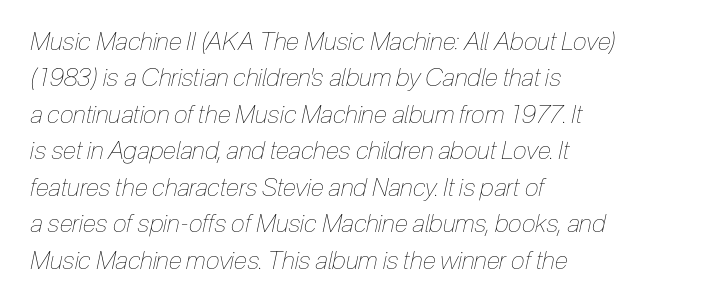
Q: Is the text bold? A: No.
Q: Is the text italic (slanted)? A: Yes, it leans right by about 12 degrees.
Q: Is the text underlined? A: No.
Q: How is the paragraph aligned? A: Left-aligned.
Q: Is the spacing between letters normal or unusually wide? A: Normal.
Q: Is the spacing between lines tight, normal or loose? A: Normal.
